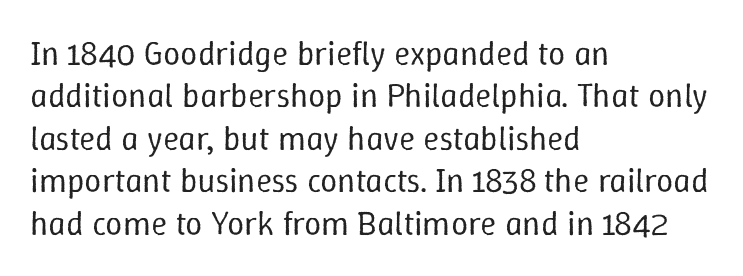
Q: Is the text bold? A: No.
Q: Is the text italic (slanted)? A: No, it is upright.
Q: Is the text underlined? A: No.
Q: How is the paragraph aligned? A: Left-aligned.
Q: Is the spacing between letters normal or unusually wide? A: Normal.
Q: Is the spacing between lines tight, normal or loose? A: Normal.
Q: Width (condensed, normal, or wide)? A: Normal.
Q: Stroke contrast? A: Low.
Q: x-height? A: Medium.
Q: Monospaced? A: No.
